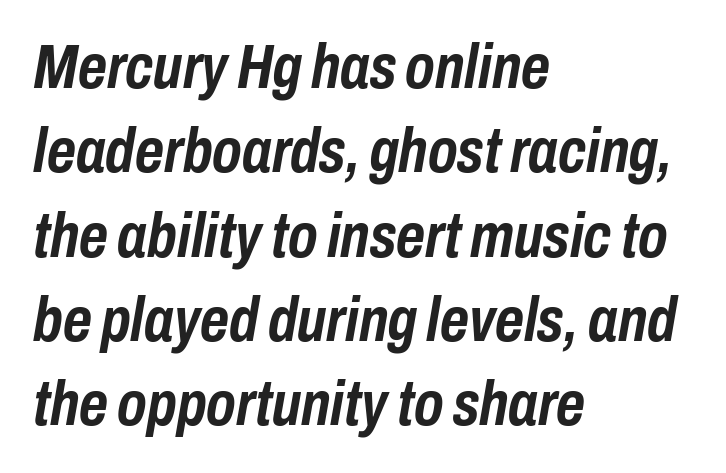
{"italic": "yes", "lean": "right", "slant_degrees": 10, "bold": "yes", "weight": "semibold", "width": "condensed", "stroke_contrast": "low", "x_height": "medium", "monospaced": "no", "underline": "no", "align": "left", "line_spacing": "normal", "line_spacing_ratio": 1.36, "letter_spacing": "normal", "letter_spacing_em": 0.0, "glyph_px": 62}
